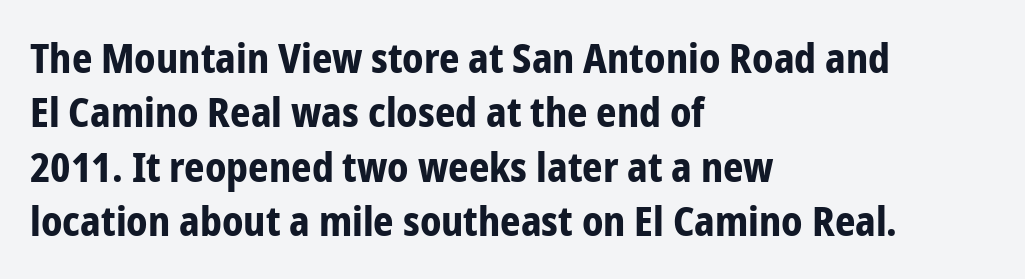
Whoever set this chose a conventional vertical rhythm. Is the type bold? Yes — the strokes are clearly thick and heavy. Nobody drew a line under any word here. The rendering keeps characters at their native spacing. What kind of face is this? One without serifs — a sans.
